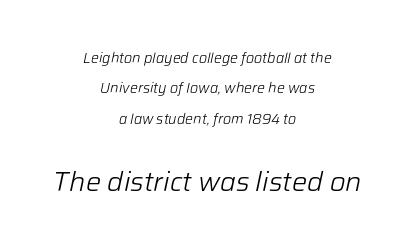
{"italic": "yes", "lean": "right", "slant_degrees": 12, "bold": "no", "underline": "no", "align": "center", "line_spacing": "loose", "line_spacing_ratio": 2.17, "letter_spacing": "normal", "letter_spacing_em": 0.0, "larger_block": "second", "size_ratio": 1.93, "glyph_px": 27}
